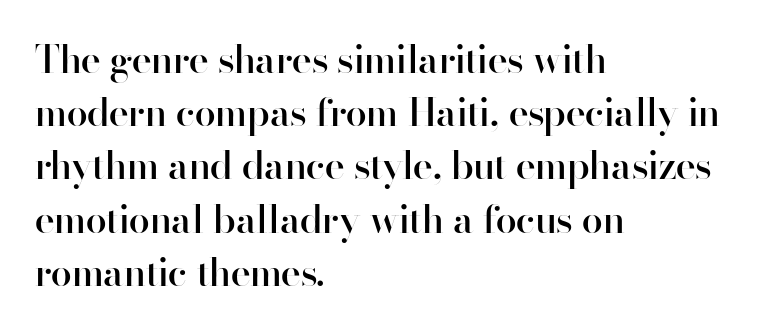
If you drew a ruler down the left edge, every line would touch it. Is the type bold? Partly — it's a semibold, heavier than regular but not fully bold. The letters stand straight up with perfectly vertical stems. Note the varied advance widths — an 'i' is clearly narrower than an 'm'. One glance says typical: line gaps are just what's usual.
